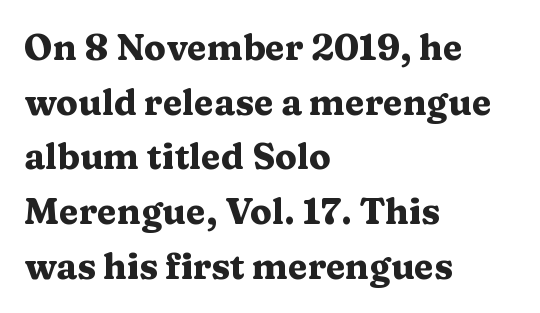
Q: Is the text bold? A: Yes.
Q: Is the text italic (slanted)? A: No, it is upright.
Q: Is the typeface a serif or a sans-serif typeface? A: Serif.
Q: Is the text underlined? A: No.
Q: How is the paragraph aligned? A: Left-aligned.
Q: Is the spacing between letters normal or unusually wide? A: Normal.
Q: Is the spacing between lines tight, normal or loose? A: Normal.
Q: Width (condensed, normal, or wide)? A: Wide.
Q: Stroke contrast? A: Medium.
Q: x-height? A: Medium.
Q: Monospaced? A: No.
